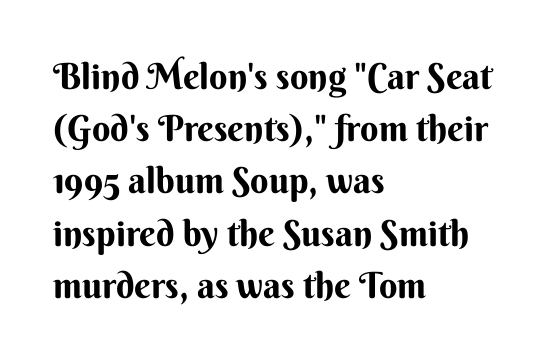
The image shows 36 px bold sans-serif type, upright; set left-aligned, normal line spacing (1.45x), normal letter spacing, not underlined; medium stroke contrast and a small x-height.
